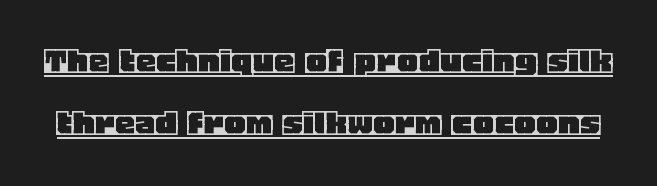
Q: Is the text italic (slanted)? A: No, it is upright.
Q: Is the text underlined? A: Yes.
Q: Is the spacing between letters normal or unusually wide? A: Normal.
Q: Is the spacing between lines tight, normal or loose? A: Normal.
Q: Width (condensed, normal, or wide)? A: Normal.
Q: x-height? A: Large.
Q: Monospaced? A: No.
